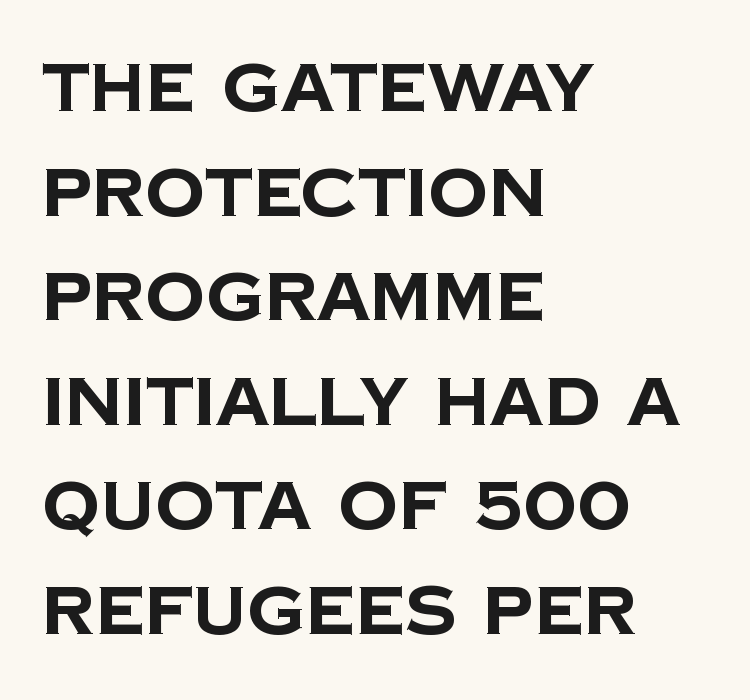
Plain, unruled lines of type. Interline gaps are of average width in this sample. Honestly, the letter spacing is just normal — you wouldn't notice it. No feet cap the strokes, marking this as sans-serif type. This sample has the flowing, uneven cadence of proportional lettering.
